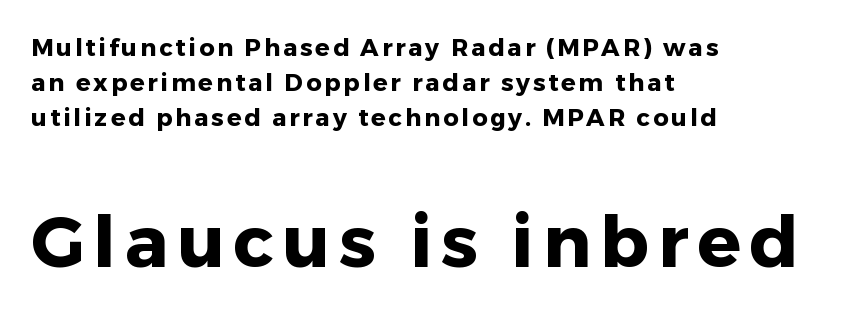
Q: Is the text bold? A: Yes.
Q: Is the text italic (slanted)? A: No, it is upright.
Q: Is the typeface a serif or a sans-serif typeface? A: Sans-serif.
Q: Is the text underlined? A: No.
Q: How is the paragraph aligned? A: Left-aligned.
Q: Is the spacing between lines tight, normal or loose? A: Normal.
Q: Which block of text is set in a larger size, the first (top) or the second (bottom)? A: The second (bottom) one.
Q: Width (condensed, normal, or wide)? A: Normal.
Q: Stroke contrast? A: Low.
Q: x-height? A: Medium.
Q: Monospaced? A: No.
